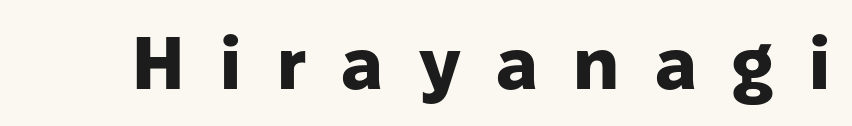
{"serif": "no", "italic": "no", "bold": "yes", "weight": "heavy", "width": "normal", "stroke_contrast": "low", "x_height": "medium", "monospaced": "no", "underline": "no", "letter_spacing": "wide", "letter_spacing_em": 0.48, "glyph_px": 74}
